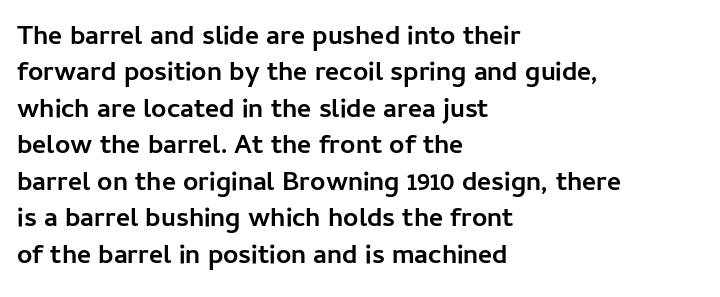
The lettering stays uniformly vertical, giving the passage a roman look. Letters rest on an invisible, unmarked baseline. This block has exactly the height ordinary leading produces. Spacing between characters is what you'd get straight out of the box. Notice how thick the strokes are: this is what a full bold looks like.
